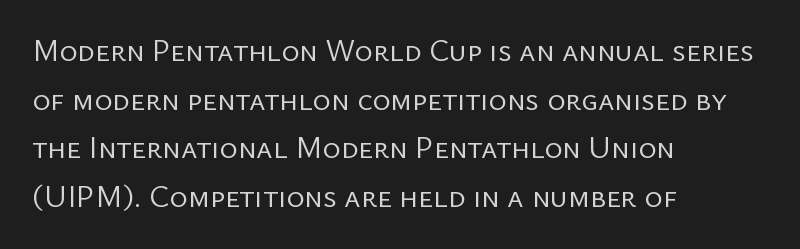
Compared with a typical body face, this is equally light or lighter still. Teacher's note: observe the even left margin — that is flush-left alignment. Is this a fixed-width face? No — the glyphs have proportional, varying widths. The letters stand straight up with perfectly vertical stems. This sample uses plain, unmodified letter spacing.
